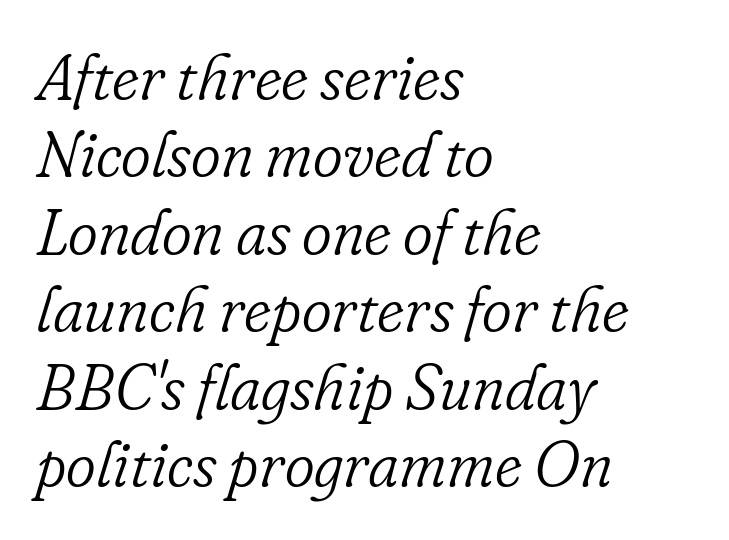
Q: Is the text bold? A: No.
Q: Is the text italic (slanted)? A: Yes, it leans right by about 16 degrees.
Q: Is the typeface a serif or a sans-serif typeface? A: Serif.
Q: Is the text underlined? A: No.
Q: How is the paragraph aligned? A: Left-aligned.
Q: Is the spacing between letters normal or unusually wide? A: Normal.
Q: Width (condensed, normal, or wide)? A: Normal.
Q: Stroke contrast? A: Low.
Q: x-height? A: Small.
Q: Monospaced? A: No.
